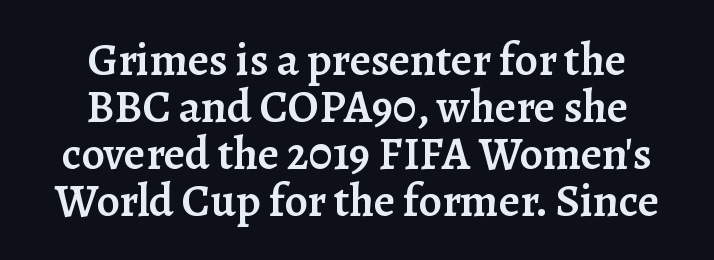
The image shows 46 px semibold serif type, upright; set centered, tight line spacing (1.02x), normal letter spacing, not underlined; low stroke contrast and a medium x-height.
